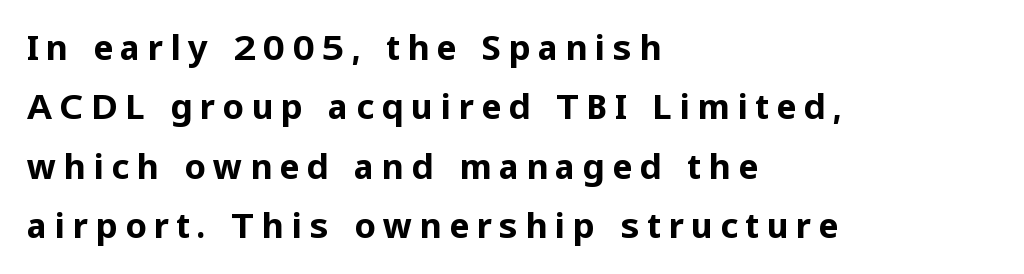
Q: Is the text bold? A: Yes.
Q: Is the text italic (slanted)? A: No, it is upright.
Q: Is the typeface a serif or a sans-serif typeface? A: Sans-serif.
Q: Is the text underlined? A: No.
Q: How is the paragraph aligned? A: Left-aligned.
Q: Is the spacing between letters normal or unusually wide? A: Unusually wide.
Q: Width (condensed, normal, or wide)? A: Normal.
Q: Stroke contrast? A: Low.
Q: x-height? A: Medium.
Q: Monospaced? A: No.
